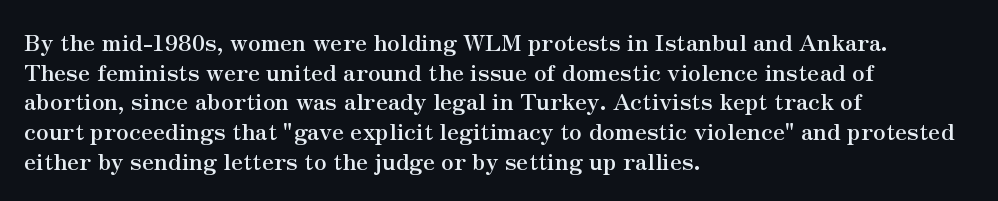
Is there any slant? The stems are plumb. Nothing unusual about the tracking: characters are spaced as the font intends. These words are printed bold, with thick strokes throughout. Evenly set lines give the paragraph a standard silhouette.
